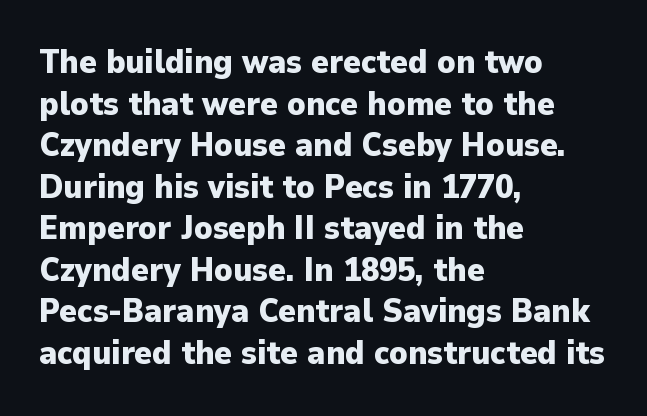
{"serif": "no", "italic": "no", "bold": "yes", "weight": "heavy", "width": "normal", "stroke_contrast": "low", "x_height": "medium", "monospaced": "no", "underline": "no", "align": "left", "line_spacing": "normal", "line_spacing_ratio": 1.26, "letter_spacing": "normal", "letter_spacing_em": 0.0, "glyph_px": 33}
